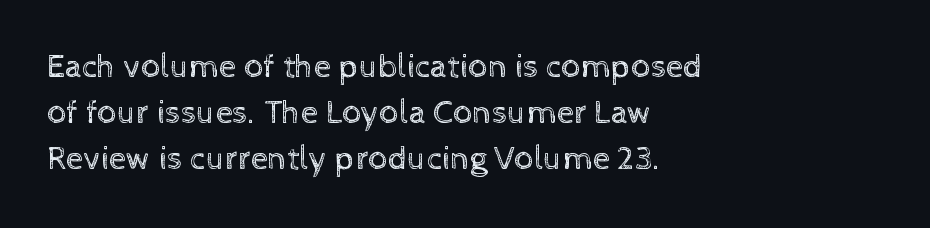
When letters stand straight like this, we call the style roman or upright. You could not count columns in this text — the font is proportionally spaced. The rows are spaced the way most documents space them. All the whitespace from short lines collects on the right. Each word holds together tightly as a unit, with standard inter-letter gaps.
